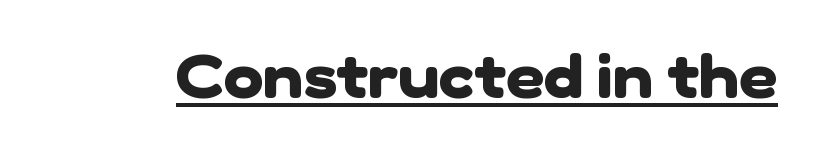
{"serif": "no", "bold": "yes", "weight": "heavy", "width": "normal", "stroke_contrast": "low", "x_height": "medium", "monospaced": "no", "underline": "yes", "letter_spacing": "normal", "letter_spacing_em": 0.0, "glyph_px": 60}
